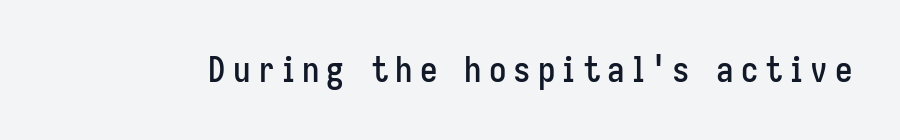
{"serif": "no", "italic": "no", "width": "condensed", "stroke_contrast": "low", "x_height": "medium", "monospaced": "no", "underline": "no", "letter_spacing": "wide", "letter_spacing_em": 0.2, "glyph_px": 35}
